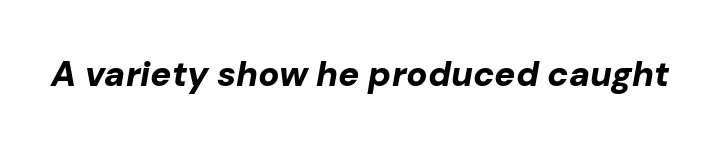
The image shows 35 px bold type, italic (leaning right); set normal letter spacing, not underlined; low stroke contrast and a medium x-height.
